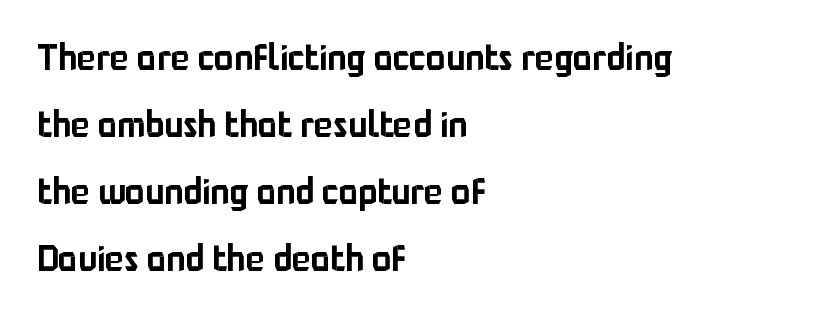
{"serif": "no", "italic": "no", "width": "normal", "stroke_contrast": "low", "x_height": "medium", "monospaced": "no", "underline": "no", "align": "left", "line_spacing_ratio": 1.86, "letter_spacing": "normal", "letter_spacing_em": 0.0, "glyph_px": 36}
